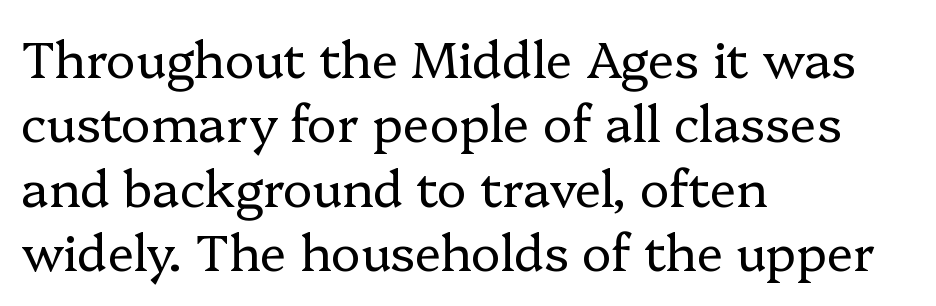
{"serif": "yes", "italic": "no", "bold": "no", "weight": "regular", "width": "normal", "stroke_contrast": "low", "x_height": "medium", "monospaced": "no", "underline": "no", "align": "left", "line_spacing": "normal", "line_spacing_ratio": 1.29, "letter_spacing": "normal", "letter_spacing_em": 0.0, "glyph_px": 50}
